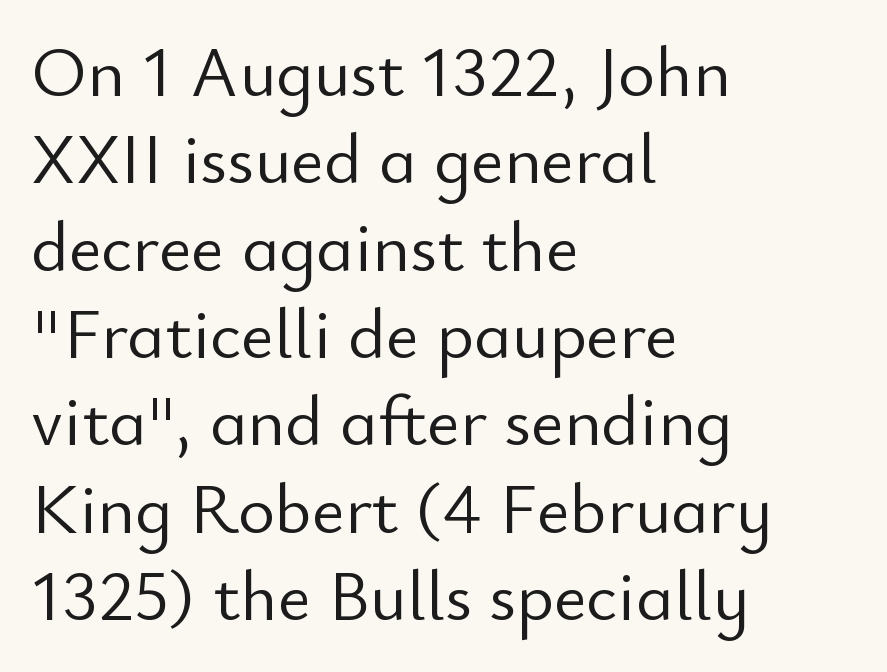
Q: Is the text bold? A: No.
Q: Is the text italic (slanted)? A: No, it is upright.
Q: Is the typeface a serif or a sans-serif typeface? A: Sans-serif.
Q: Is the text underlined? A: No.
Q: How is the paragraph aligned? A: Left-aligned.
Q: Is the spacing between letters normal or unusually wide? A: Normal.
Q: Width (condensed, normal, or wide)? A: Normal.
Q: Stroke contrast? A: Low.
Q: x-height? A: Small.
Q: Monospaced? A: No.
